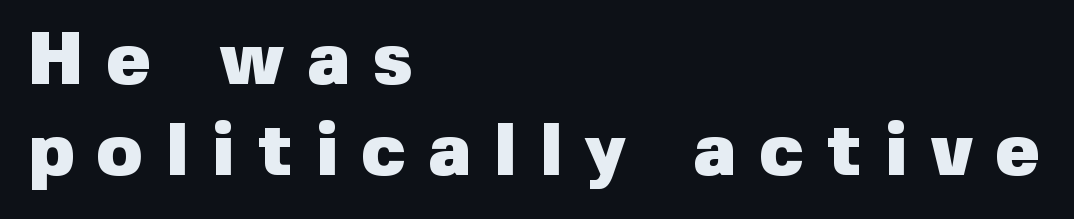
The image shows 74 px heavy sans-serif type, upright; set left-aligned, line spacing 1.23x, unusually wide letter spacing (+0.31 em), not underlined; low stroke contrast and a medium x-height.
